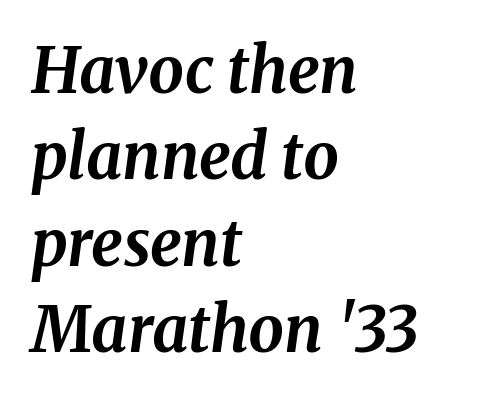
The vertical gap from one line to the next is medium. In terms of posture, this sample is oblique. Note the varied advance widths — an 'i' is clearly narrower than an 'm'. The line texture is even and compact thanks to regular tracking. Examine the stroke ends and you'll spot serifs.
